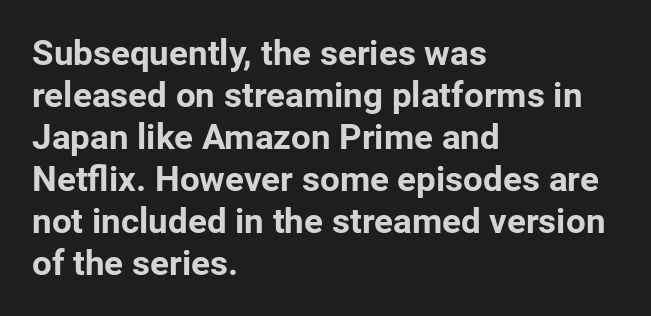
{"serif": "no", "italic": "no", "bold": "yes", "weight": "bold", "width": "normal", "stroke_contrast": "low", "x_height": "medium", "monospaced": "no", "underline": "no", "align": "left", "line_spacing_ratio": 1.2, "letter_spacing": "normal", "letter_spacing_em": 0.0, "glyph_px": 35}
